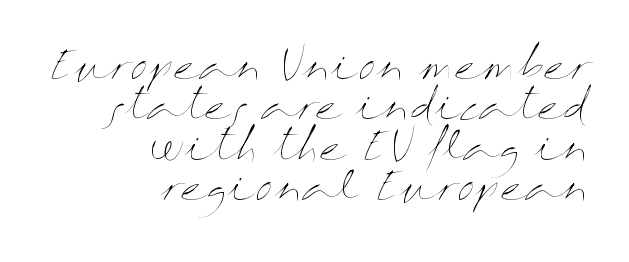
Q: Is the text bold? A: No.
Q: Is the text italic (slanted)? A: Yes.
Q: Is the text underlined? A: No.
Q: How is the paragraph aligned? A: Right-aligned.
Q: Is the spacing between letters normal or unusually wide? A: Normal.
Q: Is the spacing between lines tight, normal or loose? A: Tight.
Q: Width (condensed, normal, or wide)? A: Wide.
Q: Stroke contrast? A: Medium.
Q: x-height? A: Medium.
Q: Monospaced? A: No.
